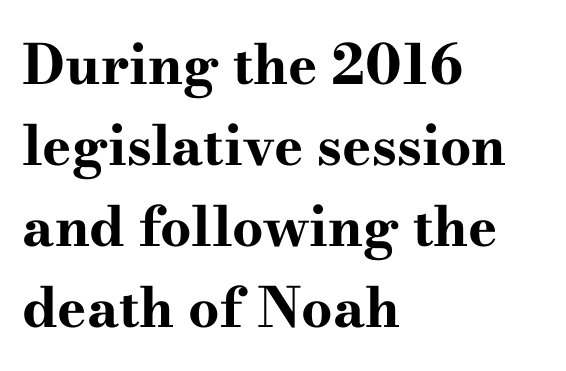
This sample is left-justified, so line endings fall wherever the words run out. In terms of letterform style, serifs are clearly present. Descender tails drop into unmarked territory. The lettering holds an erect, upright posture throughout.
